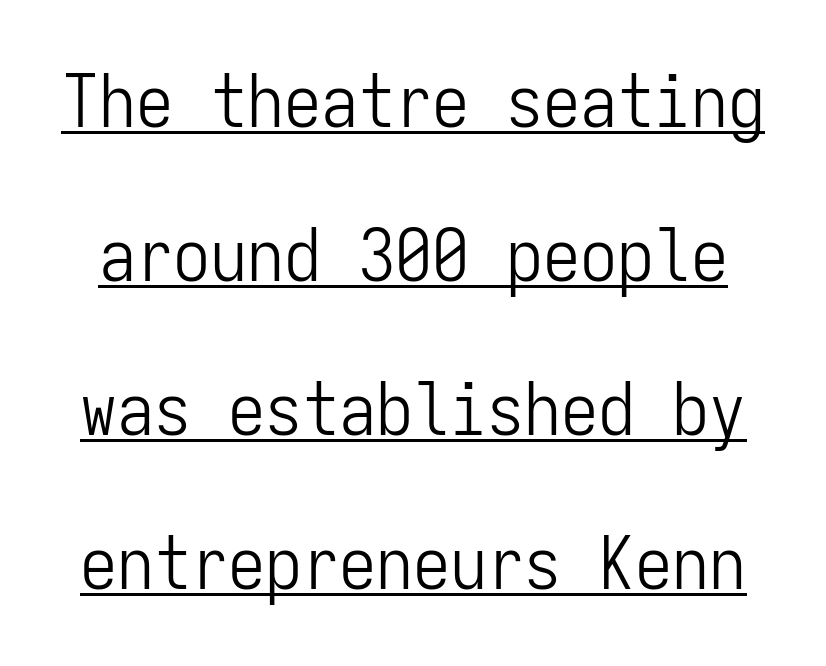
The image shows 74 px light, condensed sans-serif type, upright, monospaced; set loose line spacing (2.08x), normal letter spacing, underlined; low stroke contrast and a medium x-height.
